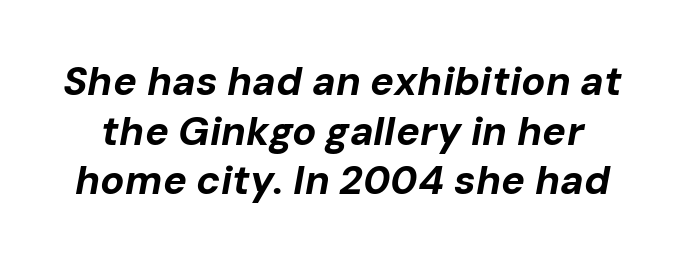
Compared with typical body copy, the letter spacing here is the same. The whole block is typeset with a tilt. This sample has the flowing, uneven cadence of proportional lettering. Descenders are the only things crossing below the line. Strokes here are thick enough to call this a true bold.
